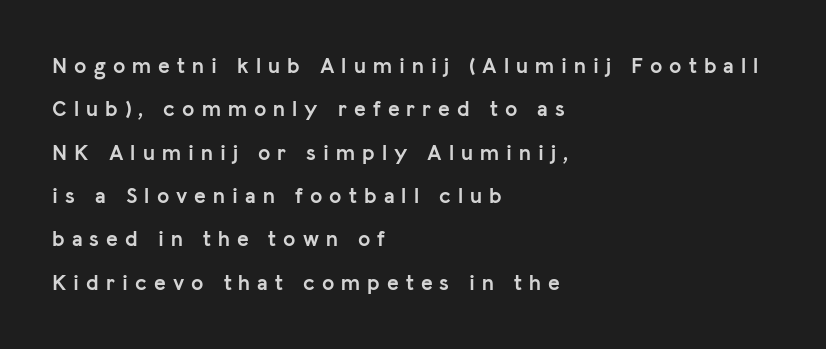
Q: Is the text bold? A: Yes.
Q: Is the text italic (slanted)? A: No, it is upright.
Q: Is the text underlined? A: No.
Q: How is the paragraph aligned? A: Left-aligned.
Q: Is the spacing between letters normal or unusually wide? A: Unusually wide.
Q: Is the spacing between lines tight, normal or loose? A: Loose.
